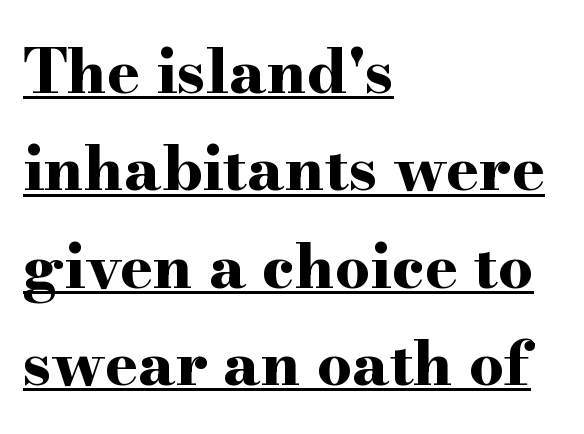
{"serif": "yes", "italic": "no", "bold": "yes", "weight": "bold", "width": "wide", "stroke_contrast": "high", "x_height": "small", "monospaced": "no", "underline": "yes", "align": "left", "line_spacing": "normal", "line_spacing_ratio": 1.57, "letter_spacing": "normal", "letter_spacing_em": 0.0, "glyph_px": 62}
